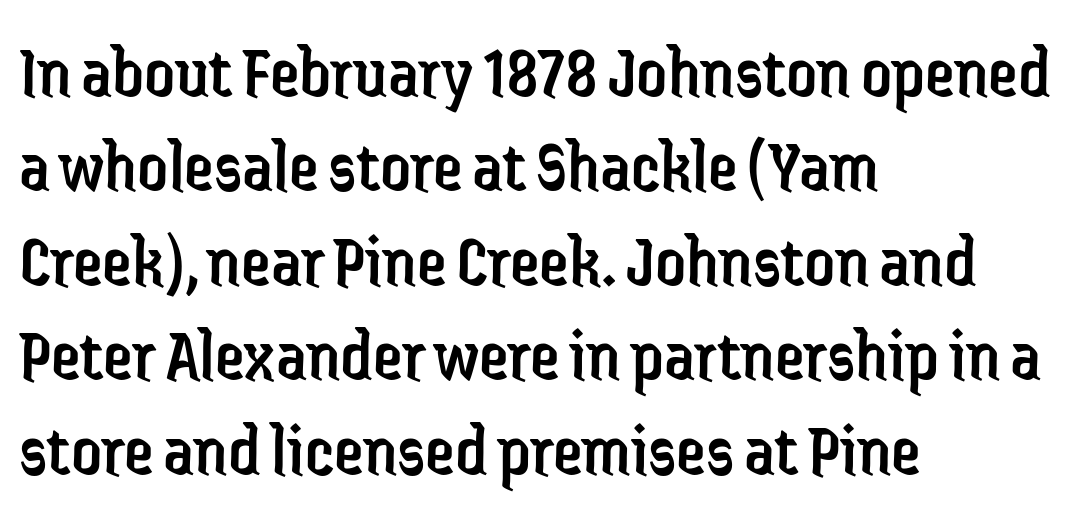
Note the varied advance widths — an 'i' is clearly narrower than an 'm'. The cut favours lightness, reaching ordinary text weight at its darkest. The leading is moderate, giving the passage an even texture. Descender tails drop into unmarked territory. You could call the tracking neutral — neither tight nor loose. A typesetter would mark this as roman, not italic.
